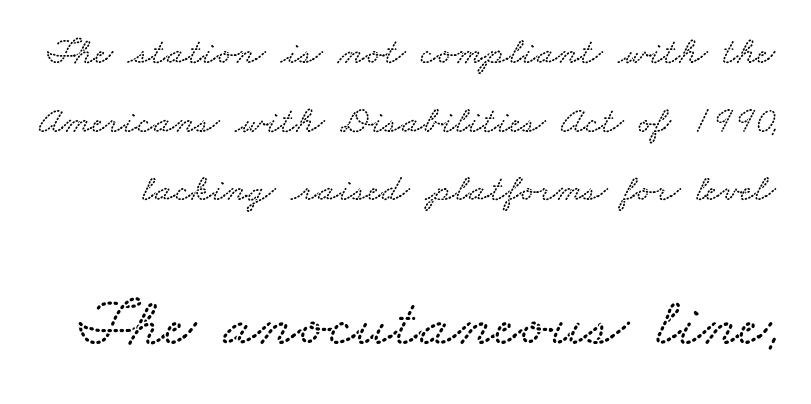
Which chunk is bigger? The second one — the bottom block dwarfs the top. The passage shown has conventional tracking throughout. Note the varied advance widths — an 'i' is clearly narrower than an 'm'. This rendering features lettering with no underline.
